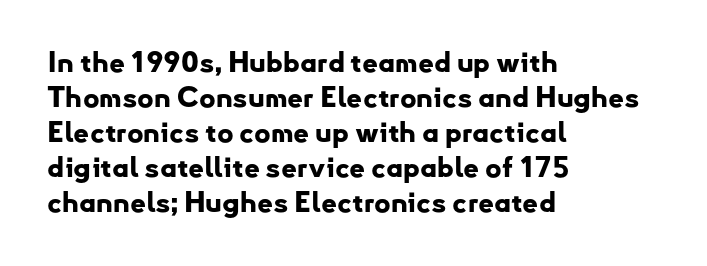
Q: Is the text bold? A: Yes.
Q: Is the text italic (slanted)? A: No, it is upright.
Q: Is the typeface a serif or a sans-serif typeface? A: Sans-serif.
Q: Is the text underlined? A: No.
Q: How is the paragraph aligned? A: Left-aligned.
Q: Is the spacing between letters normal or unusually wide? A: Normal.
Q: Is the spacing between lines tight, normal or loose? A: Normal.
Q: Width (condensed, normal, or wide)? A: Normal.
Q: Stroke contrast? A: Low.
Q: x-height? A: Small.
Q: Monospaced? A: No.
